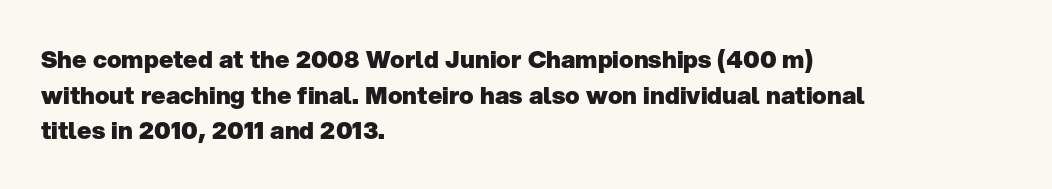
Q: Is the text bold? A: Yes.
Q: Is the text italic (slanted)? A: No, it is upright.
Q: Is the text underlined? A: No.
Q: How is the paragraph aligned? A: Left-aligned.
Q: Is the spacing between letters normal or unusually wide? A: Normal.
Q: Is the spacing between lines tight, normal or loose? A: Normal.
